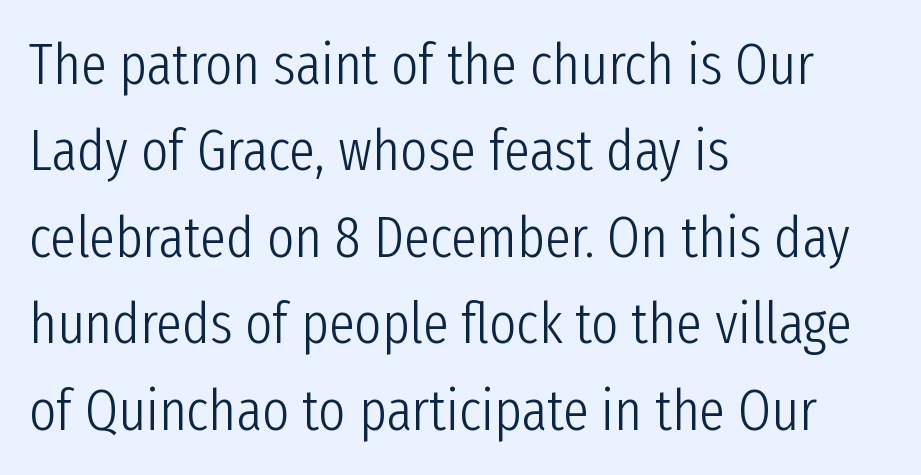
The image shows 58 px light, condensed sans-serif type, upright; set left-aligned, normal line spacing (1.49x), normal letter spacing, not underlined; low stroke contrast and a medium x-height.
